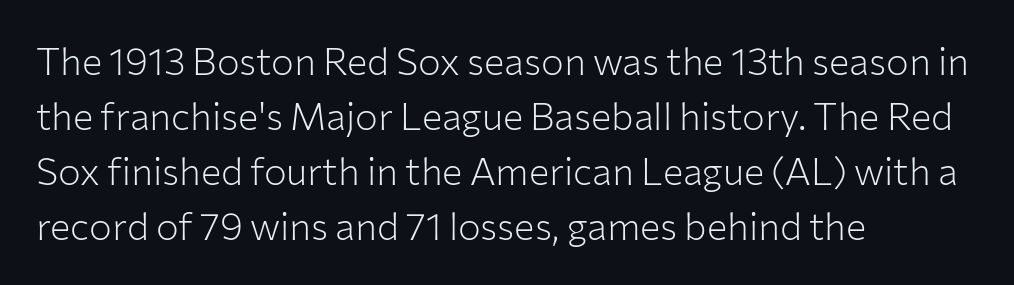
Q: Is the text bold? A: No.
Q: Is the text italic (slanted)? A: No, it is upright.
Q: Is the typeface a serif or a sans-serif typeface? A: Sans-serif.
Q: Is the text underlined? A: No.
Q: How is the paragraph aligned? A: Left-aligned.
Q: Is the spacing between letters normal or unusually wide? A: Normal.
Q: Is the spacing between lines tight, normal or loose? A: Normal.
Q: Width (condensed, normal, or wide)? A: Normal.
Q: Stroke contrast? A: Low.
Q: x-height? A: Medium.
Q: Monospaced? A: No.
